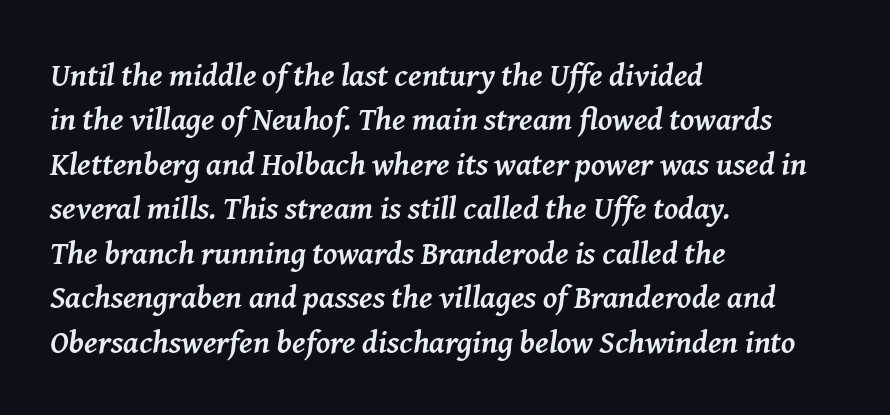
Vertical spacing — default. There is no visible air inserted between adjacent glyphs. These lines are rendered in a variable-pitch font. Lines of text with bare space underneath. If you drew a line through each stem, it would be angled. I'd describe the lettering as bold — thick and assertive.
